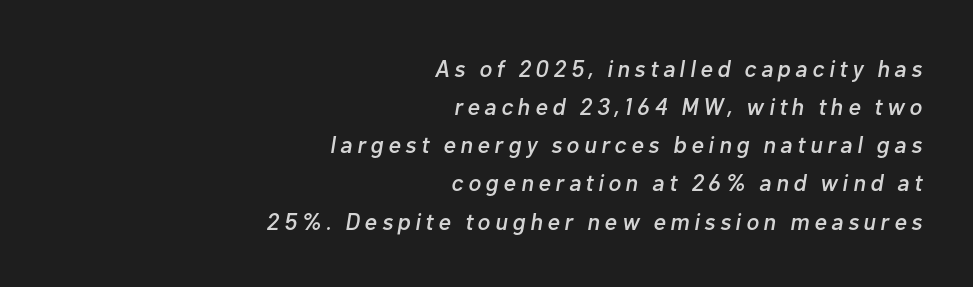
Q: Is the text italic (slanted)? A: Yes, it leans right by about 10 degrees.
Q: Is the text underlined? A: No.
Q: How is the paragraph aligned? A: Right-aligned.
Q: Is the spacing between lines tight, normal or loose? A: Normal.
